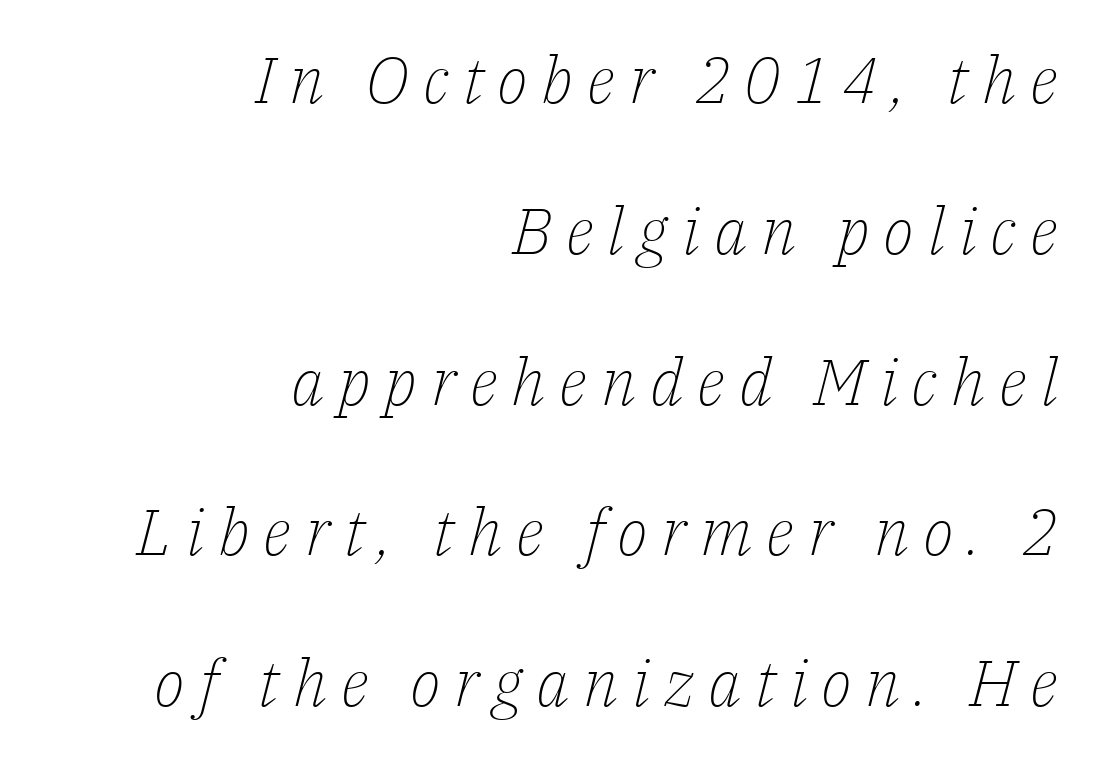
The image shows 65 px light serif type, italic (leaning right); set right-aligned, loose line spacing (2.32x), unusually wide letter spacing (+0.21 em), not underlined; low stroke contrast and a medium x-height.
